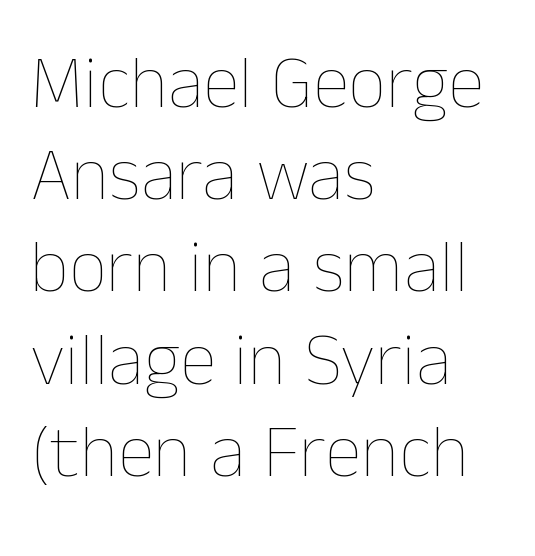
{"italic": "no", "bold": "no", "weight": "thin", "width": "normal", "stroke_contrast": "low", "x_height": "medium", "monospaced": "no", "underline": "no", "align": "left", "line_spacing_ratio": 1.23, "letter_spacing": "normal", "letter_spacing_em": 0.0, "glyph_px": 75}
